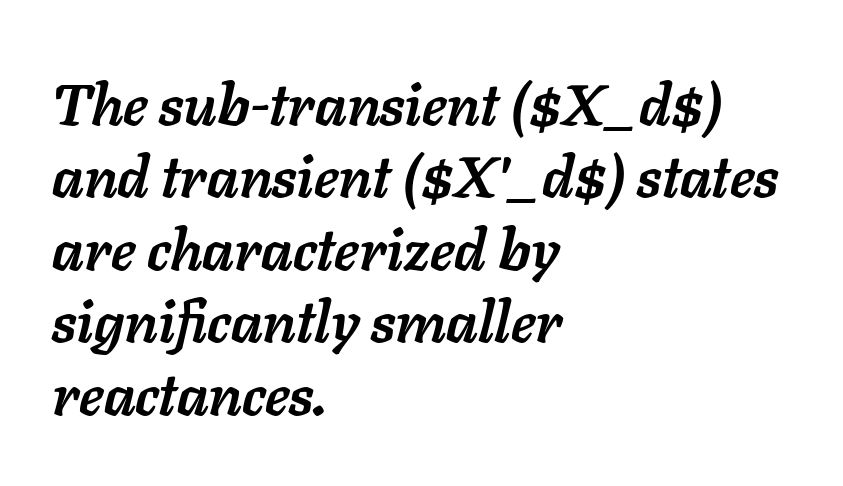
Q: Is the text bold? A: Yes.
Q: Is the text italic (slanted)? A: Yes, it leans right by about 11 degrees.
Q: Is the text underlined? A: No.
Q: How is the paragraph aligned? A: Left-aligned.
Q: Is the spacing between letters normal or unusually wide? A: Normal.
Q: Is the spacing between lines tight, normal or loose? A: Normal.
Q: Width (condensed, normal, or wide)? A: Normal.
Q: Stroke contrast? A: Low.
Q: x-height? A: Medium.
Q: Monospaced? A: No.
